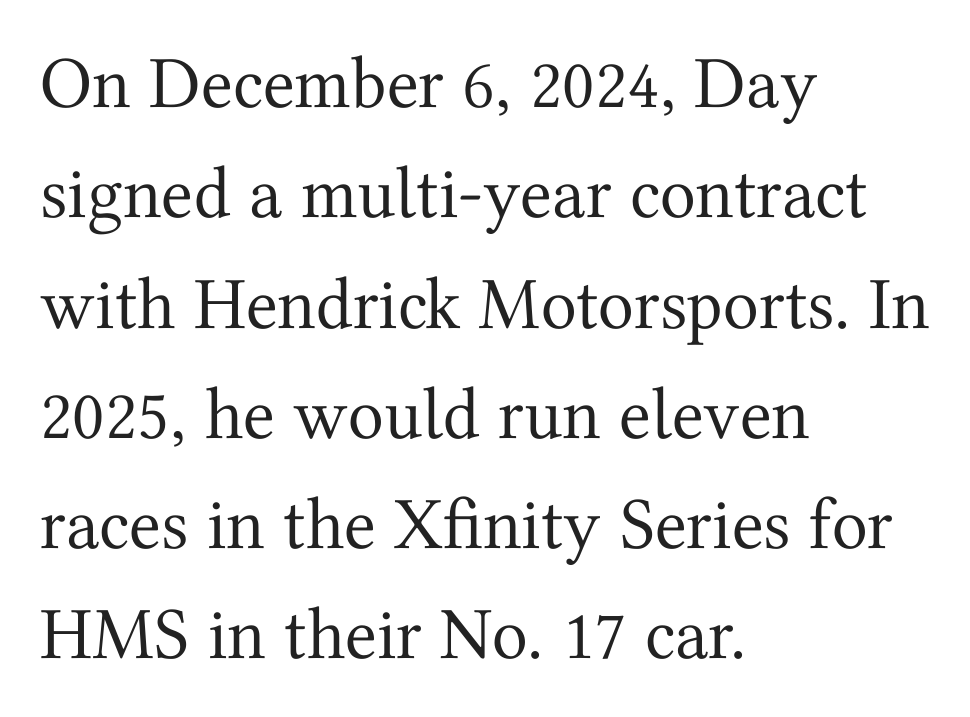
Q: Is the text bold? A: No.
Q: Is the text italic (slanted)? A: No, it is upright.
Q: Is the typeface a serif or a sans-serif typeface? A: Serif.
Q: Is the text underlined? A: No.
Q: How is the paragraph aligned? A: Left-aligned.
Q: Is the spacing between letters normal or unusually wide? A: Normal.
Q: Is the spacing between lines tight, normal or loose? A: Normal.
Q: Width (condensed, normal, or wide)? A: Normal.
Q: Stroke contrast? A: Medium.
Q: x-height? A: Medium.
Q: Monospaced? A: No.
